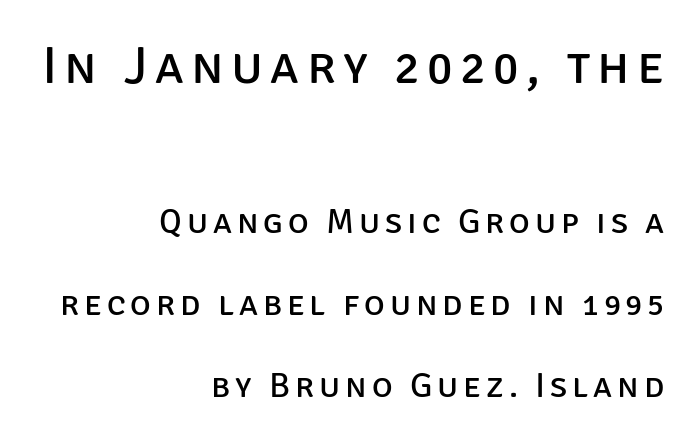
{"serif": "no", "italic": "no", "bold": "no", "weight": "regular", "width": "normal", "stroke_contrast": "low", "x_height": "large", "monospaced": "no", "underline": "no", "align": "right", "line_spacing": "loose", "line_spacing_ratio": 2.35, "larger_block": "first", "size_ratio": 1.51, "glyph_px": 53}
